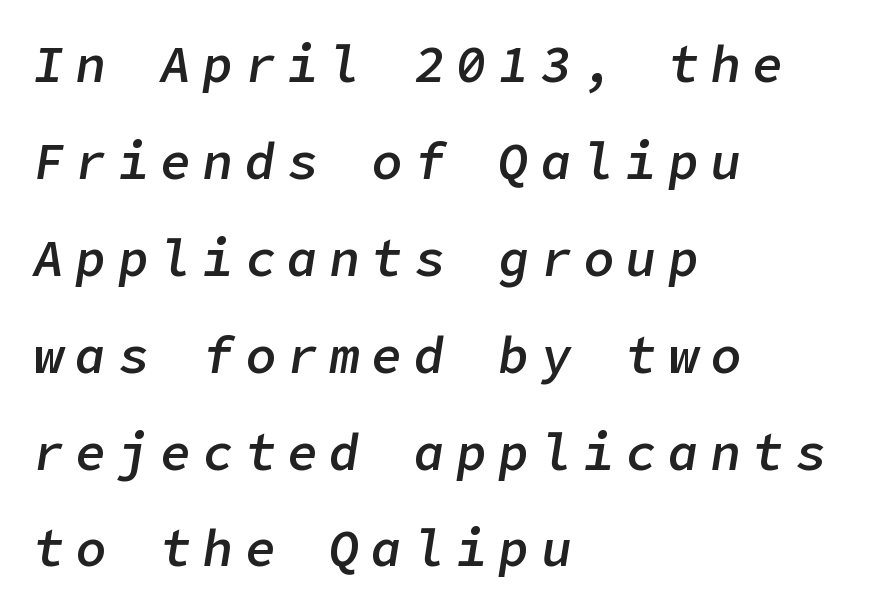
Glance below the letters and you will spot only blank space. Does the lettering tilt? It does — this is italic. The characters look somewhat weighty, a semibold short of true bold. Compared with typical body copy, the letter spacing here is much looser. Does the leading feel generous? Absolutely, it's lavish.
